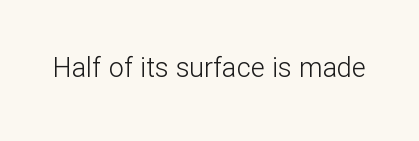
The image shows 27 px text type, upright; set normal letter spacing, not underlined.
